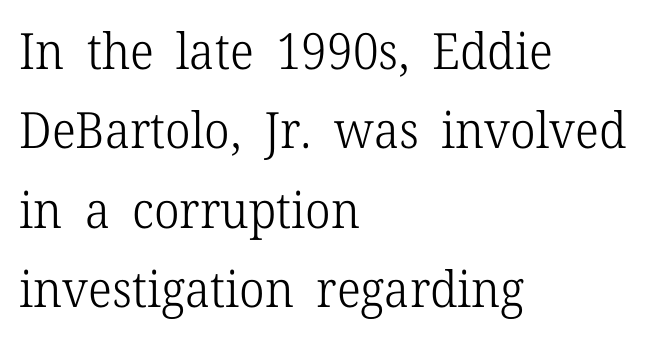
Q: Is the text bold? A: No.
Q: Is the text italic (slanted)? A: No, it is upright.
Q: Is the typeface a serif or a sans-serif typeface? A: Serif.
Q: Is the text underlined? A: No.
Q: How is the paragraph aligned? A: Left-aligned.
Q: Is the spacing between letters normal or unusually wide? A: Normal.
Q: Is the spacing between lines tight, normal or loose? A: Normal.
Q: Width (condensed, normal, or wide)? A: Normal.
Q: Stroke contrast? A: Low.
Q: x-height? A: Medium.
Q: Monospaced? A: No.
